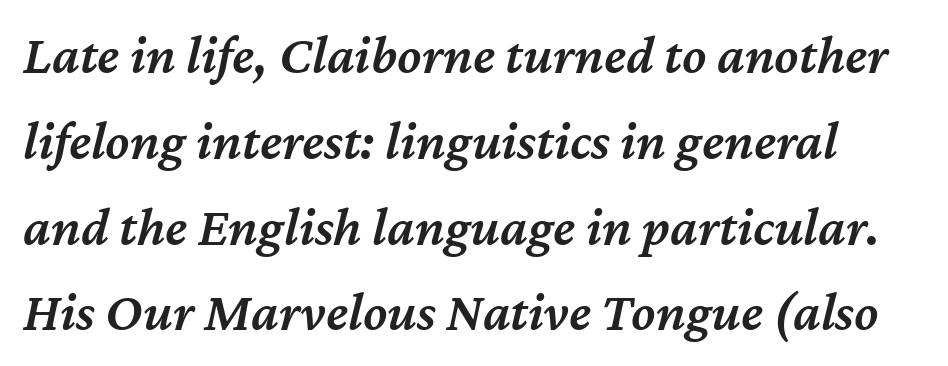
A typesetter would call this zero additional tracking. The area under the type is left untouched. Here the designer chose a conventional face with non-uniform glyph widths. The typesetting leans somewhat heavy: a semibold. Characters are canted at an angle relative to the baseline's perpendicular.
